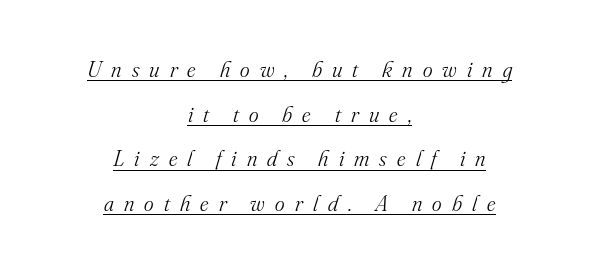
The image shows 23 px text type, italic (leaning right); set centered, loose line spacing (1.94x), unusually wide letter spacing (+0.44 em), underlined.
